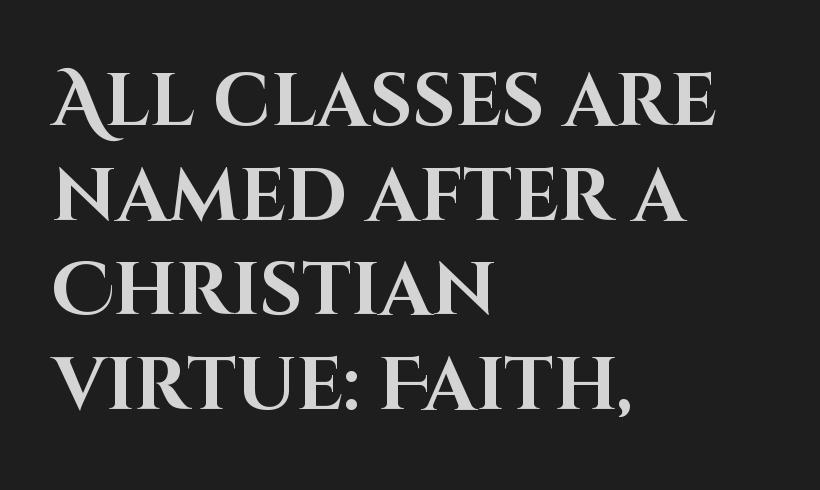
The image shows 74 px bold sans-serif type, upright; set left-aligned, normal line spacing (1.28x), normal letter spacing, not underlined; high stroke contrast and a large x-height.
